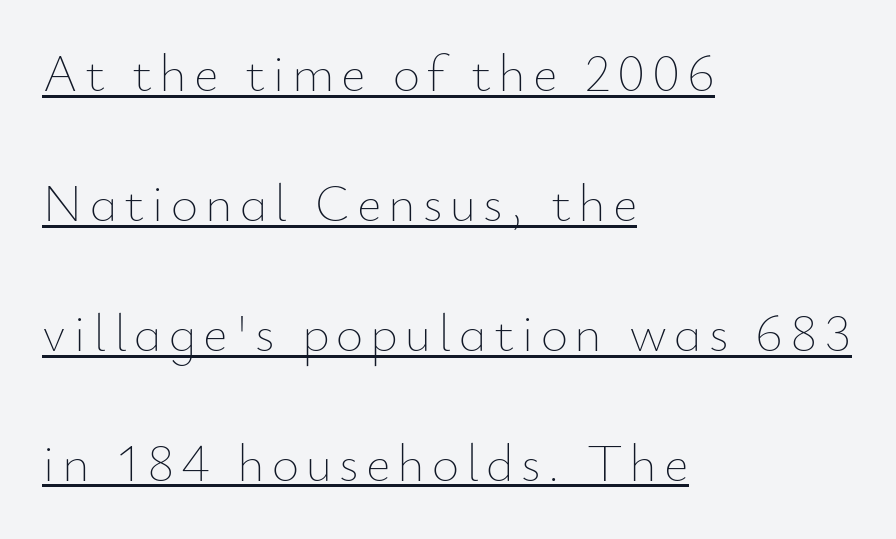
The image shows 53 px thin type, upright; set left-aligned, loose line spacing (2.45x), underlined; low stroke contrast and a small x-height.
